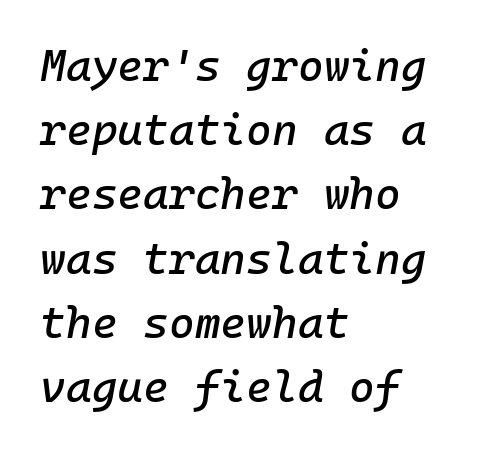
The rendering keeps characters at their native spacing. Each row of text sits above clean, open space. Line starts are locked; line ends wander. Interline gaps are of average width in this sample. The font's italic variant was chosen for this text.
